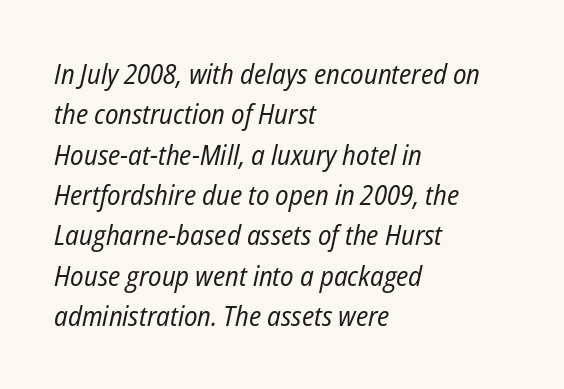
{"italic": "yes", "lean": "right", "slant_degrees": 12, "bold": "no", "weight": "regular", "width": "condensed", "stroke_contrast": "low", "x_height": "medium", "monospaced": "no", "underline": "no", "align": "left", "line_spacing": "normal", "line_spacing_ratio": 1.44, "letter_spacing": "normal", "letter_spacing_em": 0.0, "glyph_px": 28}
